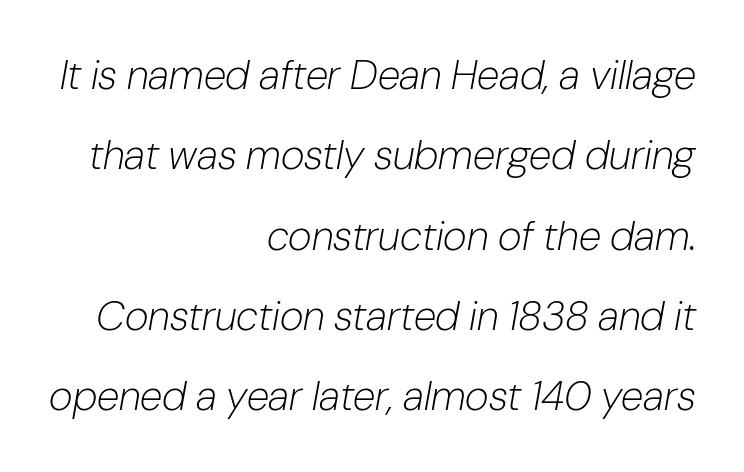
Decoration check: the copy has no underline. Stems and bowls with no extra thickness — not bold. A great deal of white space separates one row of letters from the next. Compared with ordinary roman type, these characters are visibly tilted. The paragraph has a hard right edge and a soft left edge.
